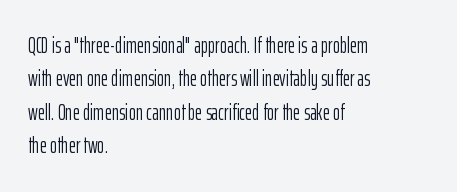
The image shows 22 px text type, upright; set left-aligned, normal line spacing (1.52x), normal letter spacing, not underlined.
